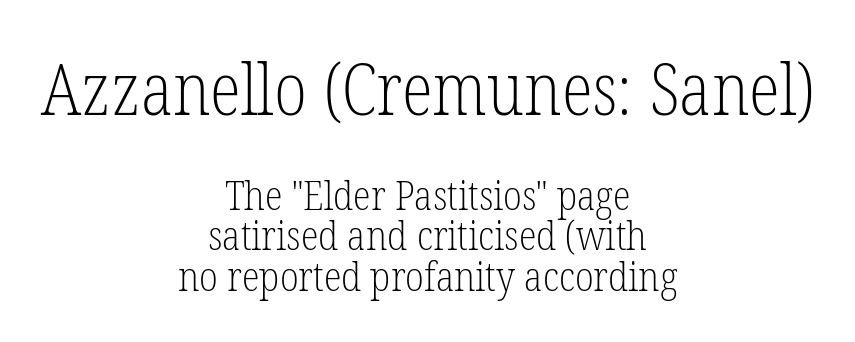
The image shows 72 px light, condensed serif type, upright; set centered, tight line spacing (0.98x), normal letter spacing, not underlined; the first (top) block is 1.76x larger; low stroke contrast and a medium x-height.
